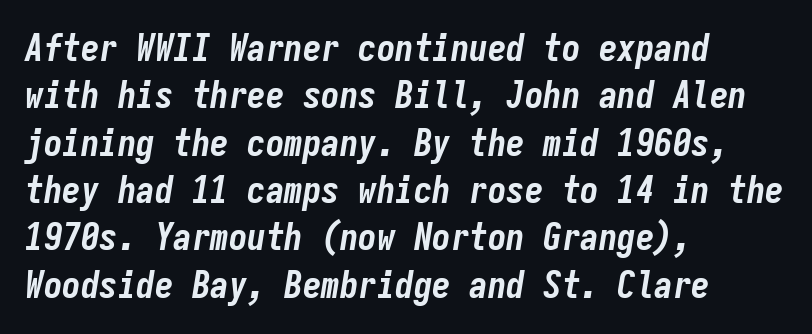
Q: Is the text bold? A: Yes.
Q: Is the text italic (slanted)? A: Yes, it leans right by about 9 degrees.
Q: Is the text underlined? A: No.
Q: How is the paragraph aligned? A: Left-aligned.
Q: Is the spacing between letters normal or unusually wide? A: Normal.
Q: Is the spacing between lines tight, normal or loose? A: Normal.
Q: Width (condensed, normal, or wide)? A: Condensed.
Q: Stroke contrast? A: Low.
Q: x-height? A: Medium.
Q: Monospaced? A: Yes.
